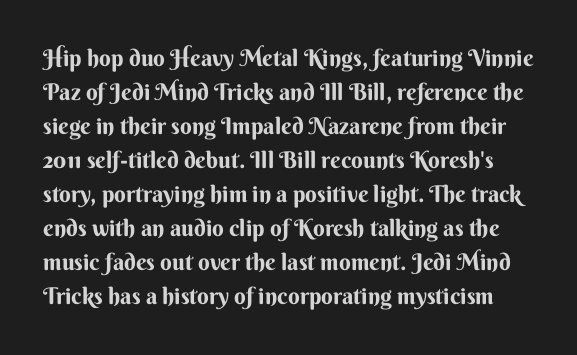
{"italic": "no", "underline": "no", "line_spacing": "normal", "line_spacing_ratio": 1.48, "letter_spacing": "normal", "letter_spacing_em": 0.0, "glyph_px": 23}
